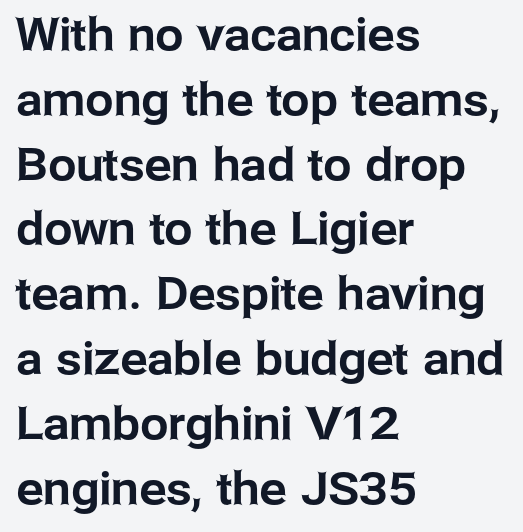
{"serif": "no", "italic": "no", "width": "normal", "stroke_contrast": "low", "x_height": "medium", "monospaced": "no", "underline": "no", "align": "left", "line_spacing": "normal", "line_spacing_ratio": 1.44, "letter_spacing": "normal", "letter_spacing_em": 0.0, "glyph_px": 45}
